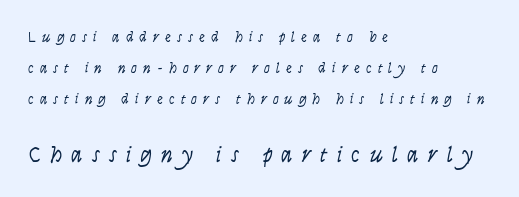
The image shows 23 px text type, italic (leaning right); set left-aligned, loose line spacing (2.07x), unusually wide letter spacing (+0.4 em), not underlined; the second (bottom) block is 1.53x larger.
